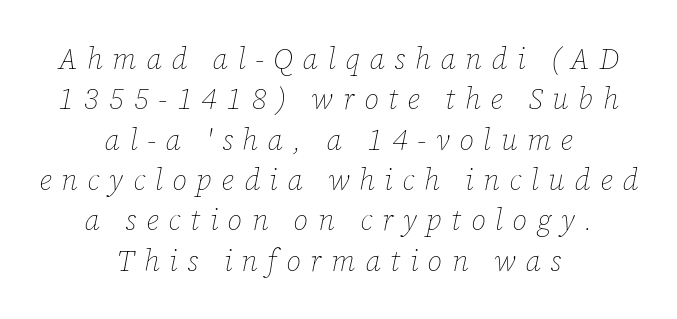
{"italic": "yes", "lean": "right", "slant_degrees": 12, "bold": "no", "weight": "thin", "width": "normal", "stroke_contrast": "low", "x_height": "medium", "monospaced": "no", "underline": "no", "align": "center", "line_spacing": "normal", "line_spacing_ratio": 1.39, "letter_spacing": "wide", "letter_spacing_em": 0.33, "glyph_px": 29}
